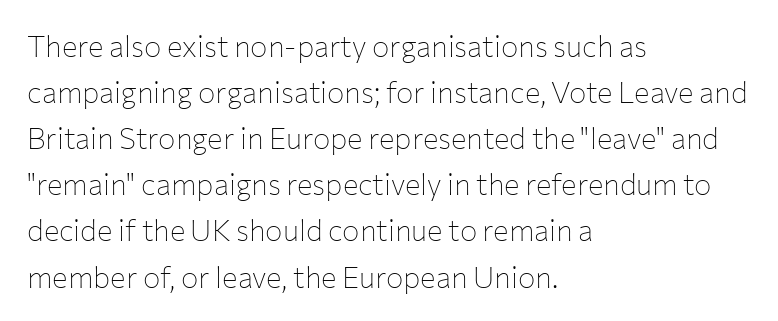
The image shows 29 px thin sans-serif type, upright; set left-aligned, normal line spacing (1.59x), normal letter spacing, not underlined; low stroke contrast and a medium x-height.
